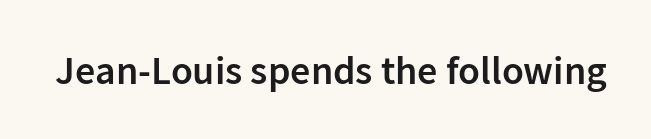
Q: Is the text bold? A: Semi-bold.
Q: Is the text italic (slanted)? A: No, it is upright.
Q: Is the typeface a serif or a sans-serif typeface? A: Sans-serif.
Q: Is the text underlined? A: No.
Q: Is the spacing between letters normal or unusually wide? A: Normal.
Q: Width (condensed, normal, or wide)? A: Normal.
Q: Stroke contrast? A: Low.
Q: x-height? A: Medium.
Q: Monospaced? A: No.
